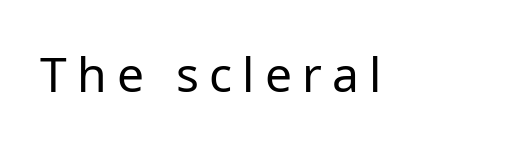
Q: Is the text bold? A: No.
Q: Is the text italic (slanted)? A: No, it is upright.
Q: Is the typeface a serif or a sans-serif typeface? A: Sans-serif.
Q: Is the text underlined? A: No.
Q: Is the spacing between letters normal or unusually wide? A: Unusually wide.
Q: Width (condensed, normal, or wide)? A: Normal.
Q: Stroke contrast? A: Low.
Q: x-height? A: Medium.
Q: Monospaced? A: No.
